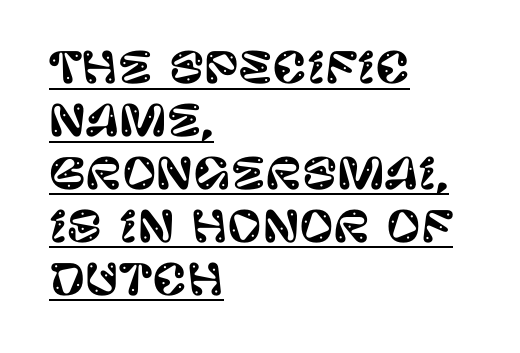
The image shows 42 px sans-serif type; set left-aligned, normal line spacing (1.26x), normal letter spacing, underlined; low stroke contrast and a large x-height.
